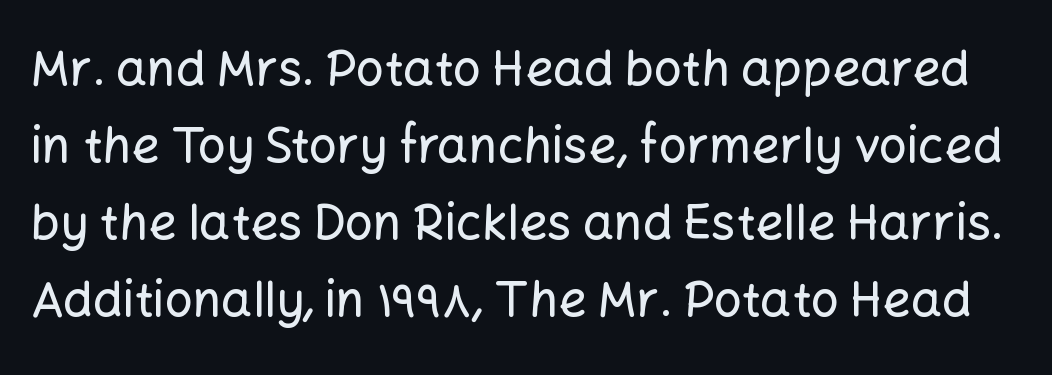
{"serif": "no", "italic": "no", "width": "normal", "stroke_contrast": "low", "x_height": "medium", "monospaced": "no", "underline": "no", "line_spacing": "normal", "line_spacing_ratio": 1.57, "letter_spacing": "normal", "letter_spacing_em": 0.0, "glyph_px": 49}
